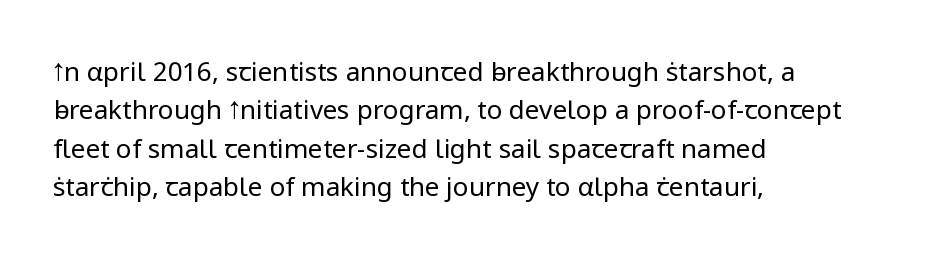
{"italic": "no", "bold": "no", "underline": "no", "align": "left", "line_spacing": "normal", "line_spacing_ratio": 1.48, "letter_spacing": "normal", "letter_spacing_em": 0.0, "glyph_px": 26}
